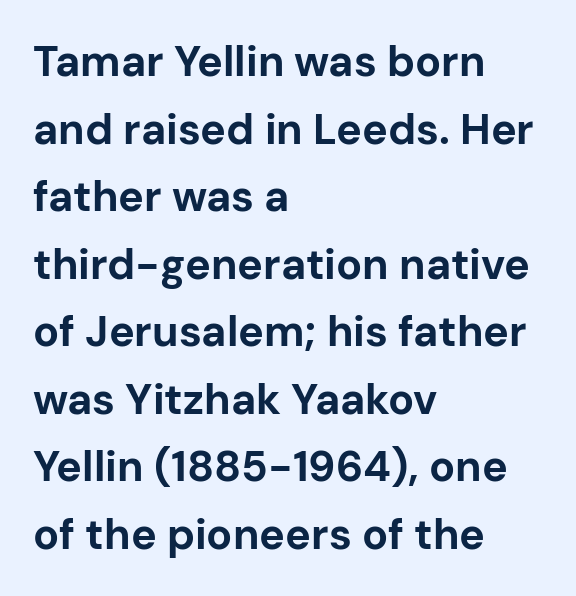
The tracking reads as untouched default to a designer's eye. Interline gaps are of average width in this sample. Does the weight exceed regular? Yes, all the way to bold. The compositor pushed each line to the left boundary. Ordinary non-slanted type is in use.
